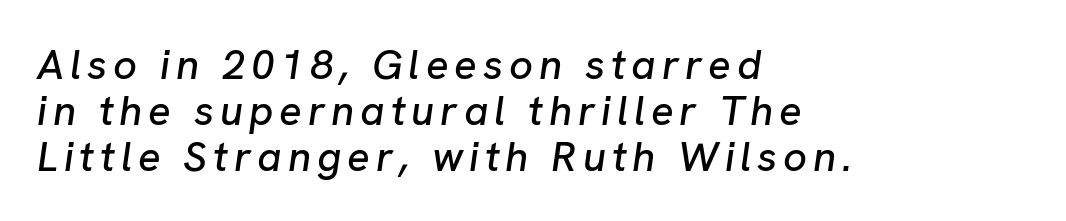
The image shows 42 px text type, italic (leaning right); set left-aligned, tight line spacing (1.09x), not underlined; low stroke contrast and a medium x-height.
